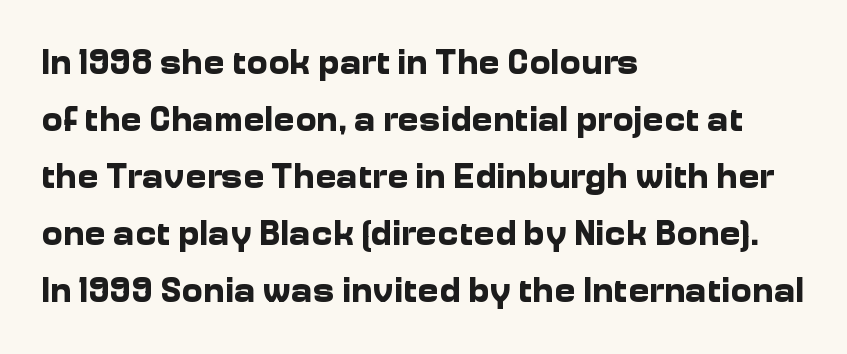
The image shows 36 px bold sans-serif type, upright; set left-aligned, normal line spacing (1.58x), normal letter spacing, not underlined; low stroke contrast and a medium x-height.
